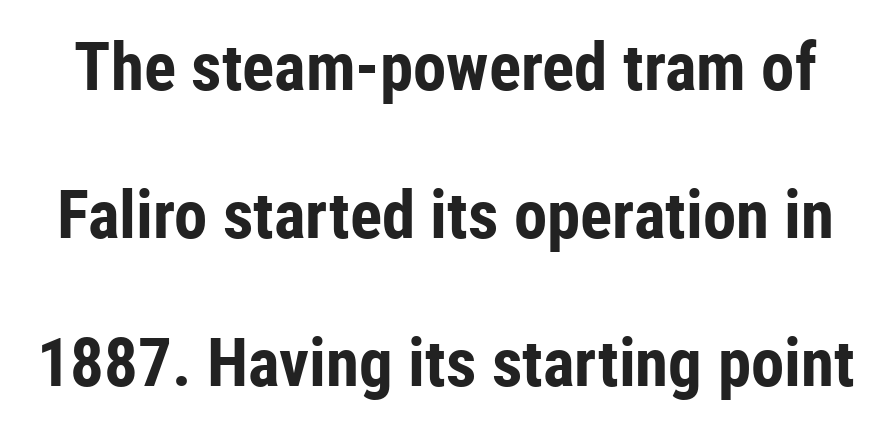
The image shows 67 px bold, condensed sans-serif type, upright; set loose line spacing (2.21x), normal letter spacing, not underlined; low stroke contrast and a medium x-height.
